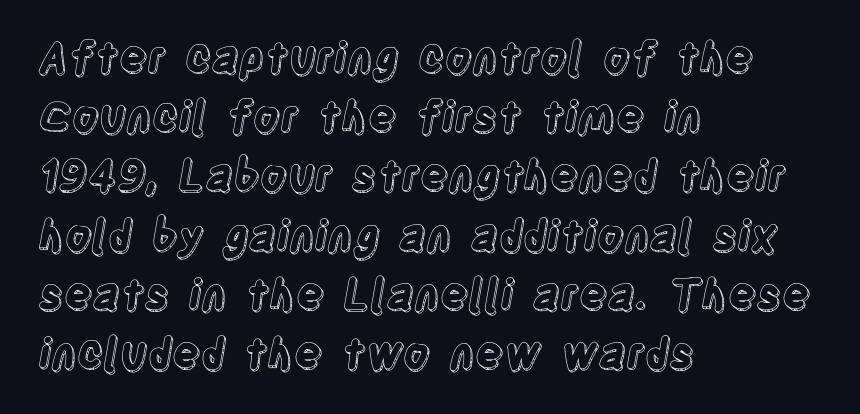
The image shows 42 px condensed type; set left-aligned, normal line spacing (1.41x), normal letter spacing, not underlined; a large x-height.
